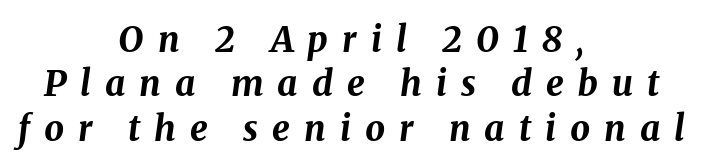
The image shows 35 px bold type, italic (leaning right); set centered, normal line spacing (1.27x), unusually wide letter spacing (+0.4 em), not underlined; medium stroke contrast and a medium x-height.
